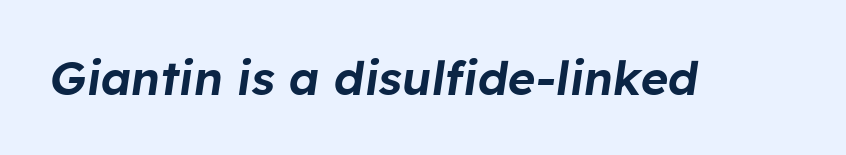
The image shows 47 px text type, italic (leaning right); set normal letter spacing, not underlined; low stroke contrast and a medium x-height.
